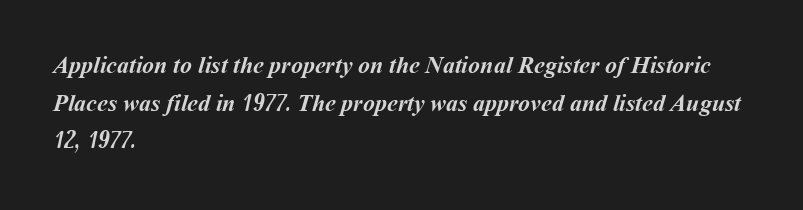
Q: Is the text bold? A: Yes.
Q: Is the text underlined? A: No.
Q: How is the paragraph aligned? A: Left-aligned.
Q: Is the spacing between letters normal or unusually wide? A: Normal.
Q: Is the spacing between lines tight, normal or loose? A: Normal.
